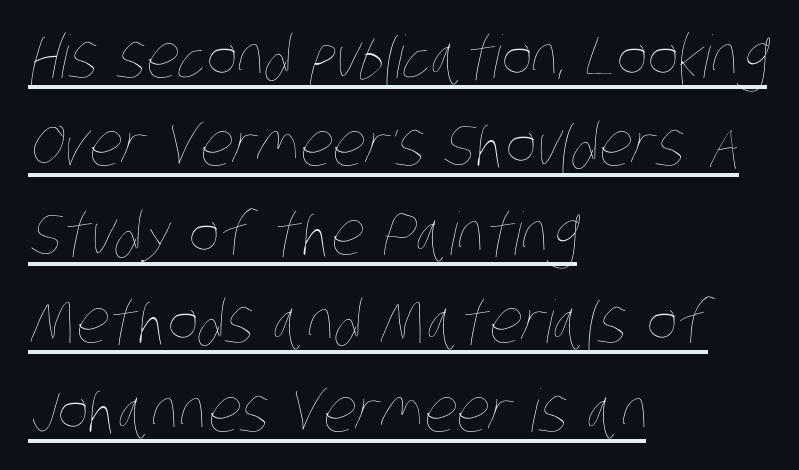
The letters advance in unequal steps, a hallmark of proportional type. The specimen includes a rule beneath the text block's lines. Compared with a typical body face, this is equally light or lighter still. The ragged edge is on the right, which tells us the setting is flush left.
